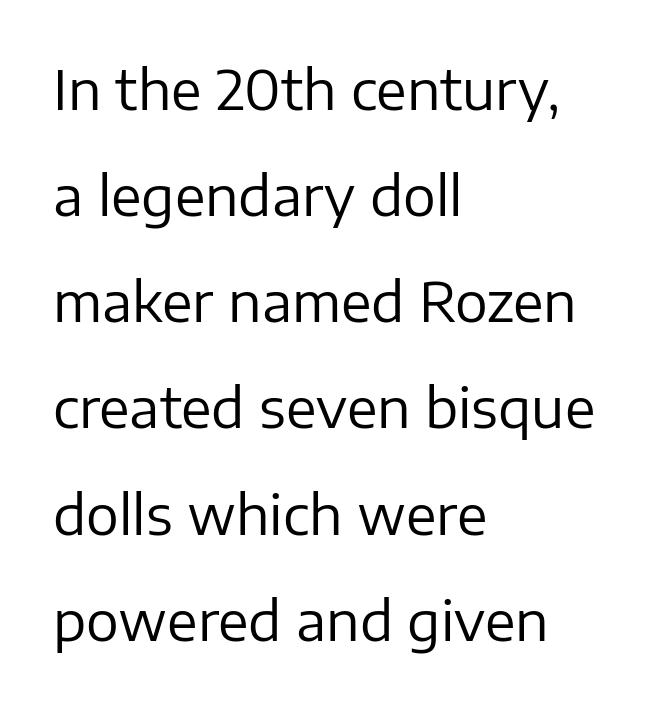
Style check: upright. You could not count columns in this text — the font is proportionally spaced. The strokes carry an ordinary text weight at most. Unlike a traditional serif, this face leaves its strokes unadorned. The line-height multiplier appears high, well above default. Each line starts at the same left margin while the right side varies.
